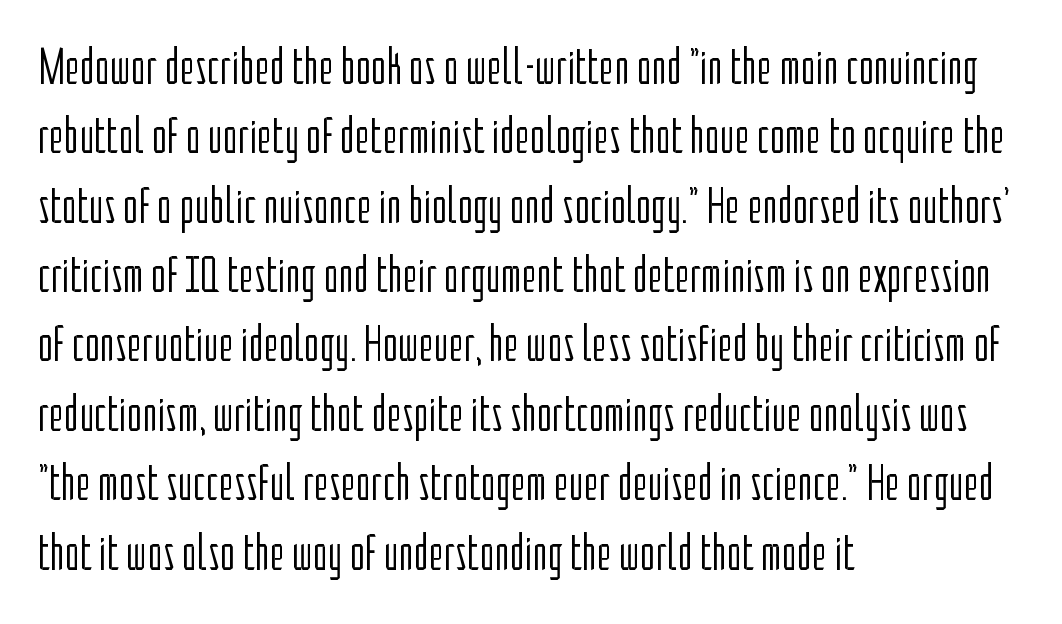
Q: Is the text bold? A: No.
Q: Is the text italic (slanted)? A: No, it is upright.
Q: Is the typeface a serif or a sans-serif typeface? A: Sans-serif.
Q: Is the text underlined? A: No.
Q: How is the paragraph aligned? A: Left-aligned.
Q: Is the spacing between letters normal or unusually wide? A: Normal.
Q: Is the spacing between lines tight, normal or loose? A: Normal.
Q: Width (condensed, normal, or wide)? A: Condensed.
Q: Stroke contrast? A: Low.
Q: x-height? A: Medium.
Q: Monospaced? A: No.
